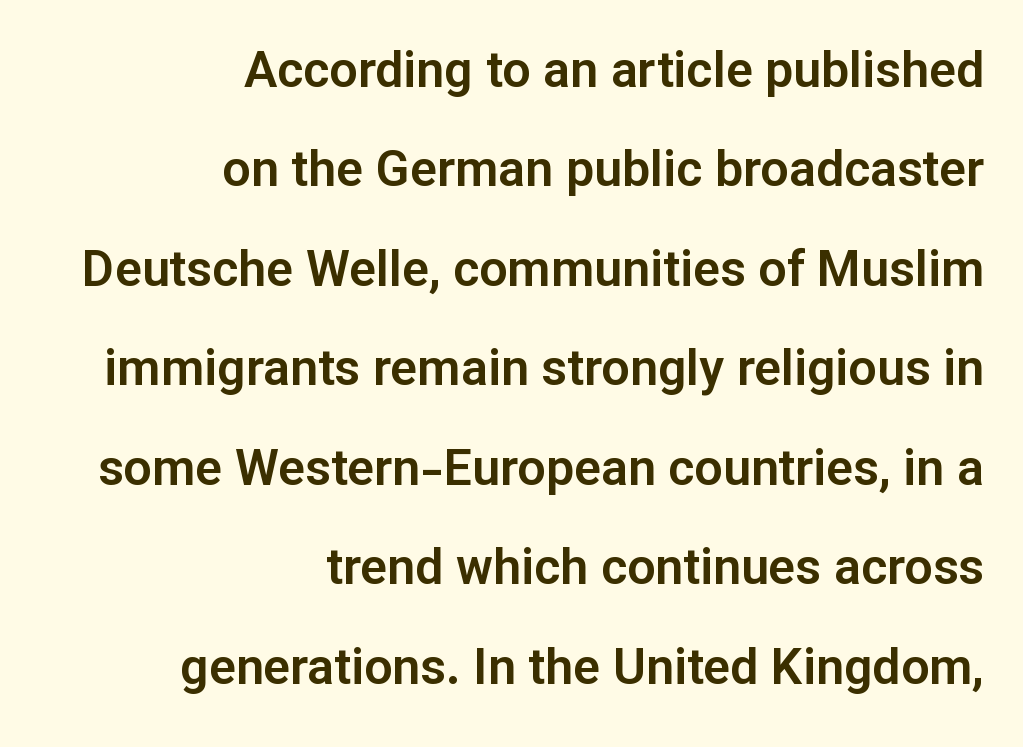
The image shows 50 px sans-serif type, upright; set right-aligned, loose line spacing (1.99x), normal letter spacing, not underlined; low stroke contrast and a medium x-height.
